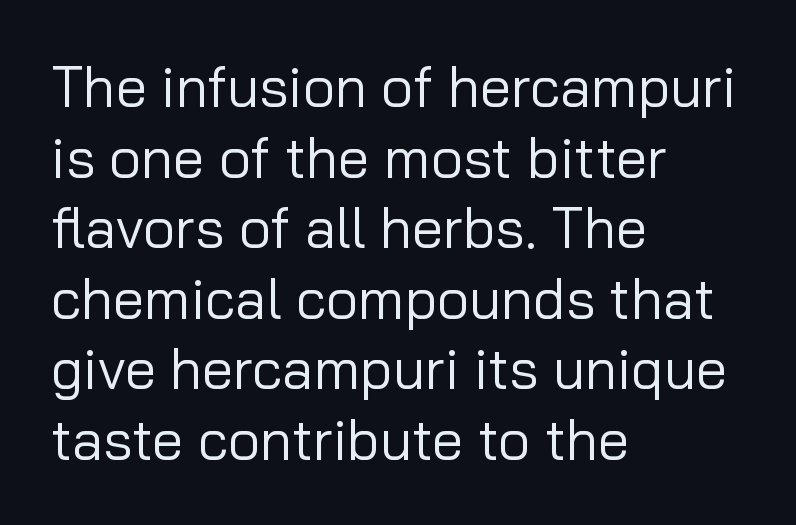
Inter-character spacing is left at the font's built-in metrics. The letters advance in unequal steps, a hallmark of proportional type. Stroke mass is kept to a normal reading level or below. Quick note: underline off. The face used here is a sans, in the tradition of grotesques and geometrics.
